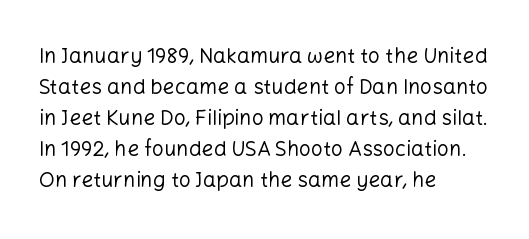
Q: Is the text bold? A: No.
Q: Is the text italic (slanted)? A: No, it is upright.
Q: Is the text underlined? A: No.
Q: How is the paragraph aligned? A: Left-aligned.
Q: Is the spacing between letters normal or unusually wide? A: Normal.
Q: Is the spacing between lines tight, normal or loose? A: Normal.
